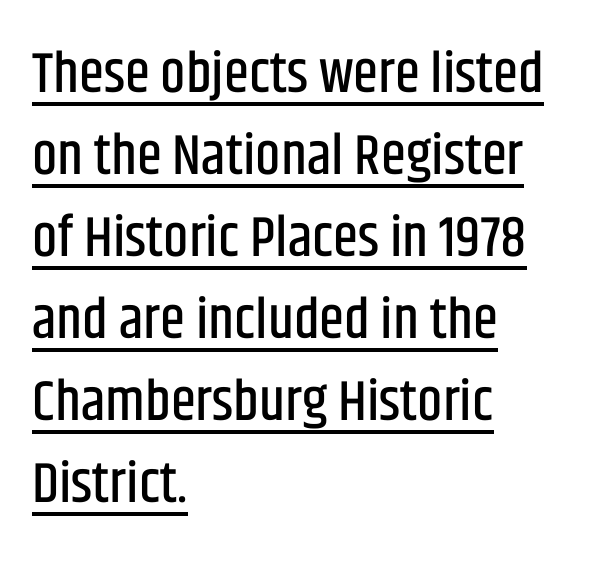
Looks like someone drew a line under every word here. Style check: upright. You could not count columns in this text — the font is proportionally spaced. Is the letter spacing exaggerated? No — it looks like the ordinary default. Observe the absence of serifs on each vertical stroke in this sample. Where is the straight margin? On the left.
